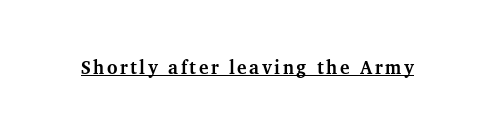
The image shows 20 px bold type, upright; set underlined.
